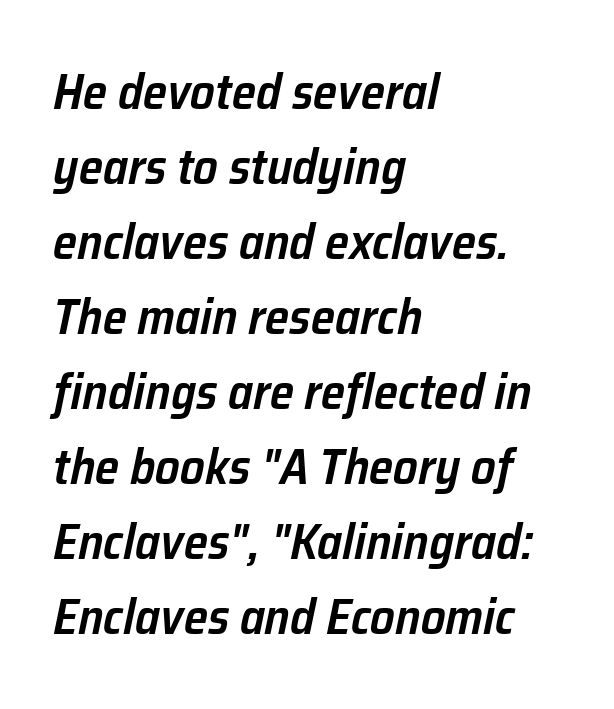
The compositor pushed each line to the left boundary. Plain, unruled lines of type. The passage shown is typed in a proportional face where columns would drift. These lines were composed using italics. Each glyph is drawn with semibold strokes, heavier than normal yet not fully bold.
